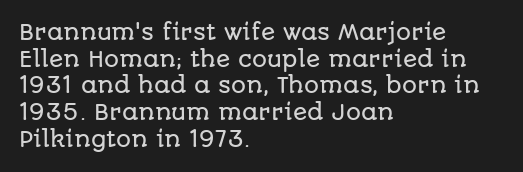
Q: Is the text italic (slanted)? A: No, it is upright.
Q: Is the text underlined? A: No.
Q: How is the paragraph aligned? A: Left-aligned.
Q: Is the spacing between letters normal or unusually wide? A: Normal.
Q: Is the spacing between lines tight, normal or loose? A: Normal.
